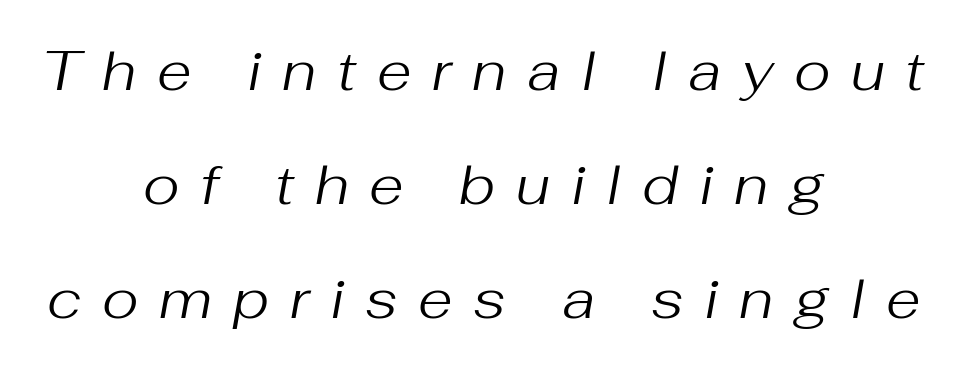
Q: Is the text bold? A: No.
Q: Is the text italic (slanted)? A: Yes, it leans right by about 10 degrees.
Q: Is the text underlined? A: No.
Q: How is the paragraph aligned? A: Centered.
Q: Is the spacing between letters normal or unusually wide? A: Unusually wide.
Q: Is the spacing between lines tight, normal or loose? A: Loose.
Q: Width (condensed, normal, or wide)? A: Normal.
Q: Stroke contrast? A: Medium.
Q: x-height? A: Medium.
Q: Monospaced? A: No.
